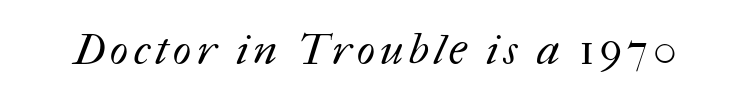
Underlining? Definitely not there. Bold? No — there's no thickening of the strokes. The face used here is proportionally spaced, like ordinary book or web type.
